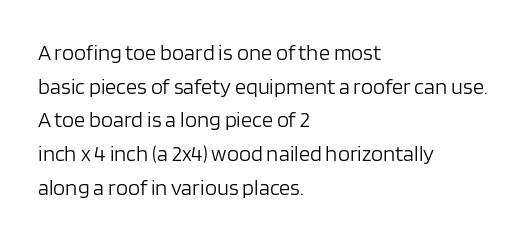
Unbolded letterforms with no extra heft. The letterforms sit shoulder to shoulder at normal distance. Line spacing here is normal. Glance below the letters and you will spot only blank space. Visually the block forms a straight wall on the left and a jagged coastline on the right.
